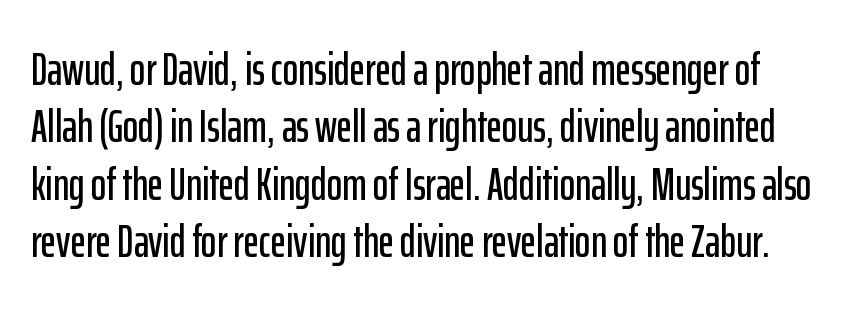
{"serif": "no", "italic": "no", "width": "condensed", "stroke_contrast": "low", "x_height": "medium", "monospaced": "no", "underline": "no", "line_spacing_ratio": 1.22, "letter_spacing": "normal", "letter_spacing_em": 0.0, "glyph_px": 47}
